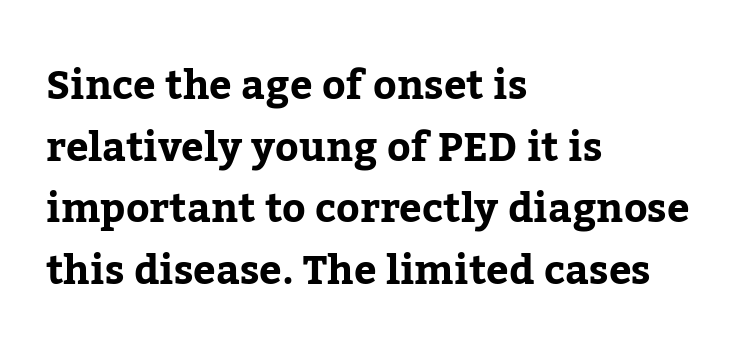
Q: Is the text italic (slanted)? A: No, it is upright.
Q: Is the typeface a serif or a sans-serif typeface? A: Serif.
Q: Is the text underlined? A: No.
Q: How is the paragraph aligned? A: Left-aligned.
Q: Is the spacing between letters normal or unusually wide? A: Normal.
Q: Is the spacing between lines tight, normal or loose? A: Normal.
Q: Width (condensed, normal, or wide)? A: Normal.
Q: Stroke contrast? A: Low.
Q: x-height? A: Medium.
Q: Monospaced? A: No.
